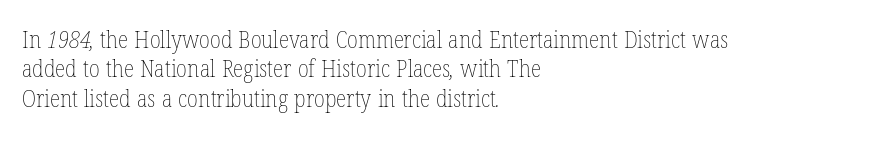
Q: Is the text bold? A: No.
Q: Is the text underlined? A: No.
Q: How is the paragraph aligned? A: Left-aligned.
Q: Is the spacing between letters normal or unusually wide? A: Normal.
